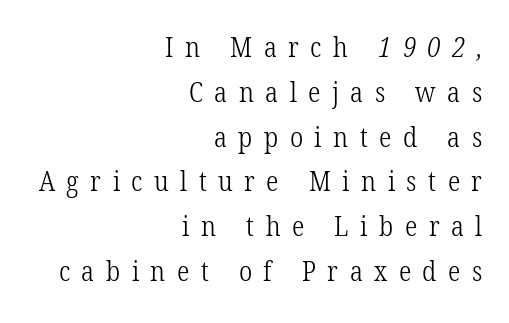
The image shows 28 px light, condensed serif type; set right-aligned, normal line spacing (1.6x), unusually wide letter spacing (+0.41 em), not underlined; low stroke contrast and a medium x-height.
